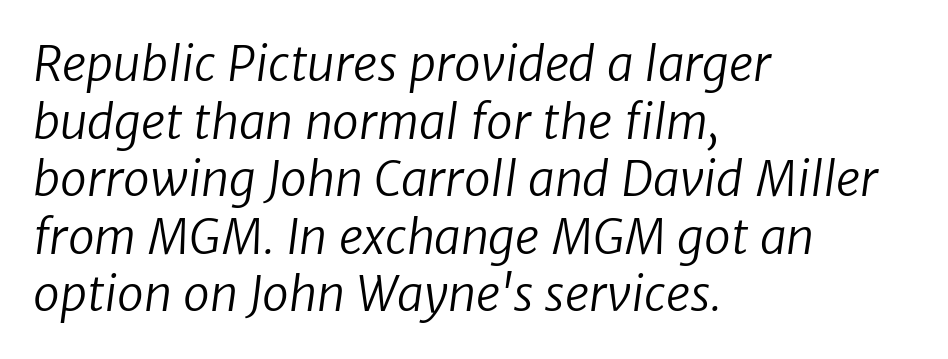
{"serif": "no", "bold": "no", "weight": "regular", "width": "normal", "stroke_contrast": "low", "x_height": "medium", "monospaced": "no", "underline": "no", "align": "left", "line_spacing_ratio": 1.2, "letter_spacing": "normal", "letter_spacing_em": 0.0, "glyph_px": 48}
